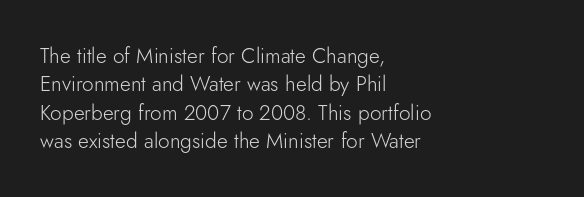
The image shows 21 px text type, upright; set left-aligned, normal line spacing (1.35x), normal letter spacing, not underlined.
